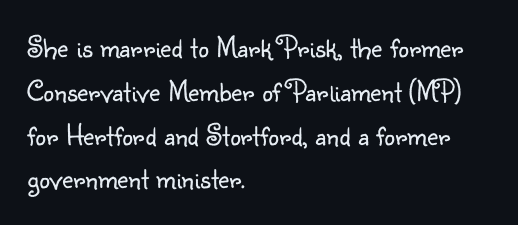
{"serif": "no", "italic": "no", "bold": "no", "weight": "light", "width": "normal", "stroke_contrast": "low", "x_height": "small", "monospaced": "no", "underline": "no", "align": "left", "line_spacing": "normal", "line_spacing_ratio": 1.46, "letter_spacing": "normal", "letter_spacing_em": 0.0, "glyph_px": 30}
